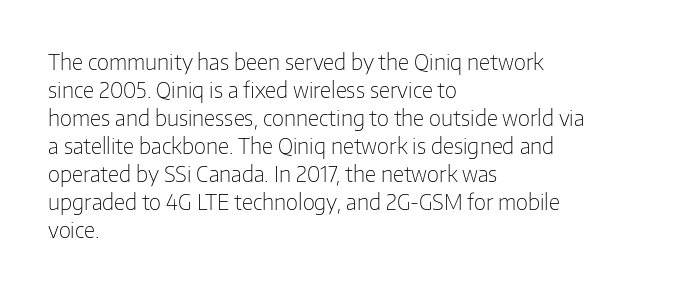
Q: Is the text bold? A: No.
Q: Is the text italic (slanted)? A: No, it is upright.
Q: Is the text underlined? A: No.
Q: How is the paragraph aligned? A: Left-aligned.
Q: Is the spacing between letters normal or unusually wide? A: Normal.
Q: Is the spacing between lines tight, normal or loose? A: Normal.
